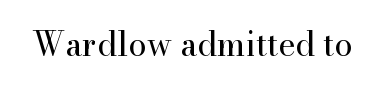
{"serif": "yes", "italic": "no", "bold": "no", "weight": "regular", "width": "normal", "stroke_contrast": "high", "x_height": "small", "monospaced": "no", "underline": "no", "letter_spacing": "normal", "letter_spacing_em": 0.0, "glyph_px": 33}
